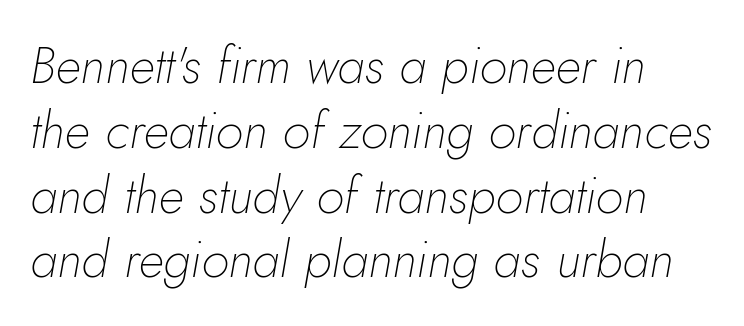
The image shows 51 px thin type, italic (leaning right); set left-aligned, normal line spacing (1.27x), normal letter spacing, not underlined; low stroke contrast and a small x-height.
